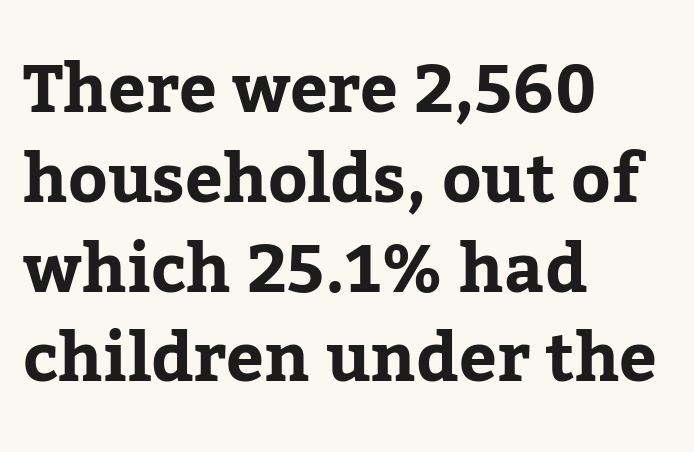
The image shows 67 px bold serif type, upright; set left-aligned, normal line spacing (1.34x), normal letter spacing, not underlined; low stroke contrast and a medium x-height.
